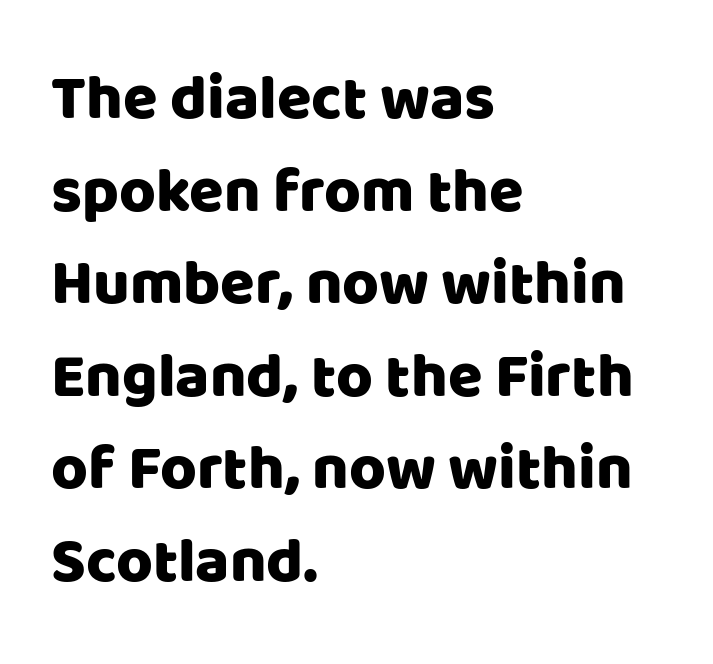
{"serif": "no", "italic": "no", "width": "normal", "stroke_contrast": "low", "x_height": "large", "monospaced": "no", "underline": "no", "align": "left", "line_spacing": "normal", "line_spacing_ratio": 1.47, "letter_spacing": "normal", "letter_spacing_em": 0.0, "glyph_px": 63}
